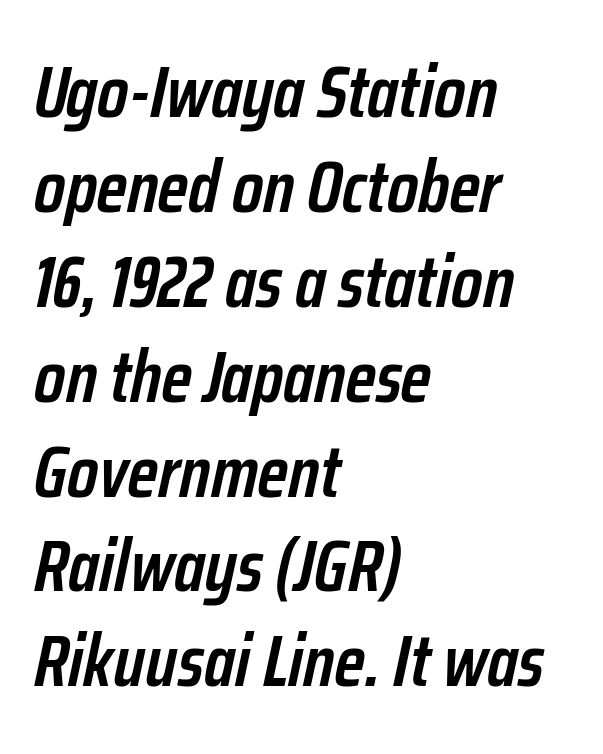
The image shows 73 px semibold, condensed type, italic (leaning right); set left-aligned, normal line spacing (1.3x), normal letter spacing, not underlined; low stroke contrast and a medium x-height.
